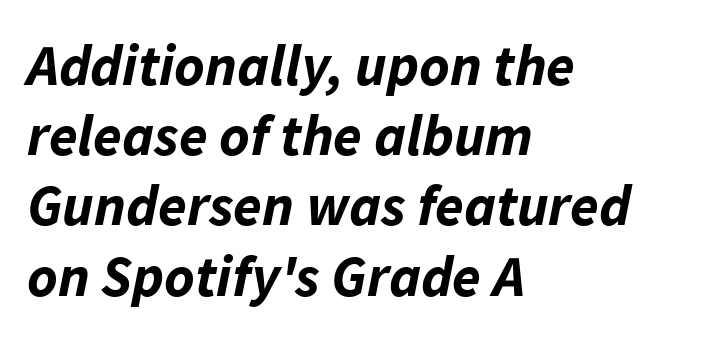
Q: Is the text bold? A: Yes.
Q: Is the text italic (slanted)? A: Yes, it leans right by about 11 degrees.
Q: Is the text underlined? A: No.
Q: How is the paragraph aligned? A: Left-aligned.
Q: Is the spacing between letters normal or unusually wide? A: Normal.
Q: Width (condensed, normal, or wide)? A: Normal.
Q: Stroke contrast? A: Low.
Q: x-height? A: Medium.
Q: Monospaced? A: No.
